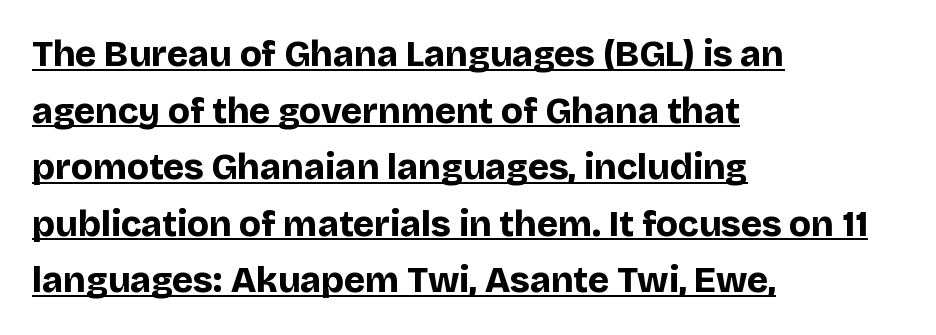
Q: Is the text bold? A: Yes.
Q: Is the text italic (slanted)? A: No, it is upright.
Q: Is the typeface a serif or a sans-serif typeface? A: Sans-serif.
Q: Is the text underlined? A: Yes.
Q: How is the paragraph aligned? A: Left-aligned.
Q: Is the spacing between letters normal or unusually wide? A: Normal.
Q: Is the spacing between lines tight, normal or loose? A: Normal.
Q: Width (condensed, normal, or wide)? A: Normal.
Q: Stroke contrast? A: Low.
Q: x-height? A: Large.
Q: Monospaced? A: No.
